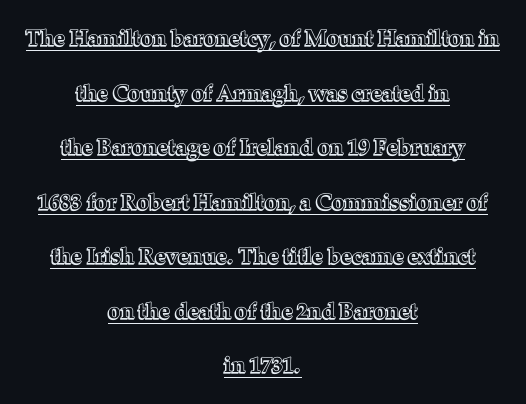
The image shows 22 px text type, upright; set centered, loose line spacing (2.48x), normal letter spacing, underlined.
